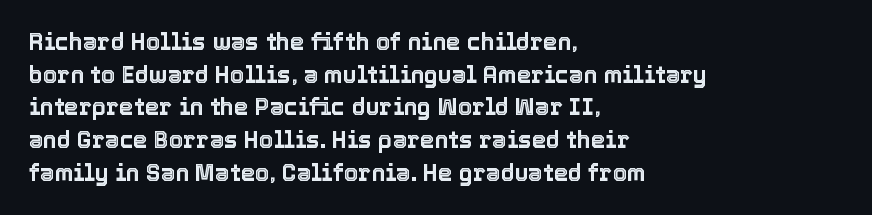
All the whitespace from short lines collects on the right. Standard letterfit; no display-style spreading of the glyphs. The area under the type is left untouched. Characters remain perfectly vertical along every line. If you measured baseline to baseline, you'd find a middling distance.
